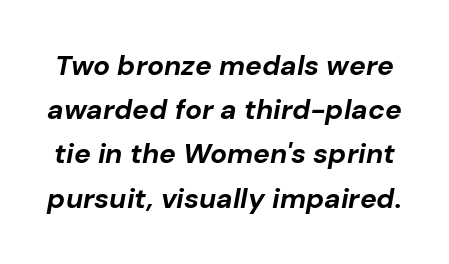
Descenders hang freely into open space. Character widths vary here, with narrow letters taking less room than wide ones. Observe the lean: these are italic letterforms. Rows of type keep a routine distance in the vertical direction. The face used here is rendered with its standard letterfit. In terms of weight, the rendering is a true, heavy bold.
